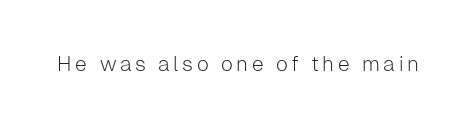
The image shows 21 px text type, upright; set not underlined.
